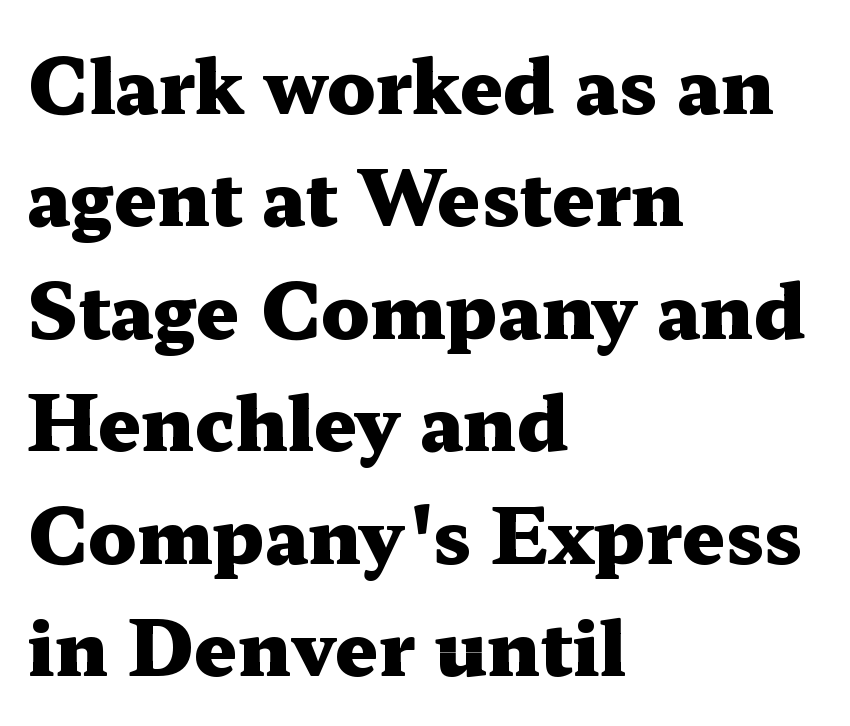
{"serif": "yes", "italic": "no", "bold": "yes", "weight": "heavy", "width": "wide", "stroke_contrast": "medium", "x_height": "medium", "monospaced": "no", "underline": "no", "align": "left", "line_spacing": "normal", "line_spacing_ratio": 1.5, "letter_spacing": "normal", "letter_spacing_em": 0.0, "glyph_px": 75}
